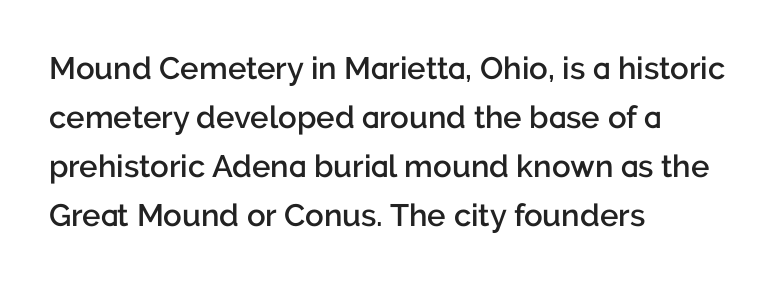
{"serif": "no", "italic": "no", "bold": "semi", "weight": "semibold", "width": "normal", "stroke_contrast": "low", "x_height": "medium", "monospaced": "no", "underline": "no", "align": "left", "line_spacing": "normal", "line_spacing_ratio": 1.58, "letter_spacing": "normal", "letter_spacing_em": 0.0, "glyph_px": 31}
